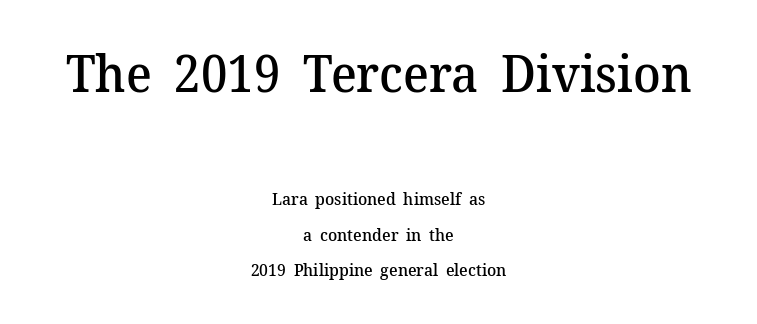
Q: Is the text bold? A: Semi-bold.
Q: Is the text italic (slanted)? A: No, it is upright.
Q: Is the typeface a serif or a sans-serif typeface? A: Serif.
Q: Is the text underlined? A: No.
Q: How is the paragraph aligned? A: Centered.
Q: Is the spacing between letters normal or unusually wide? A: Normal.
Q: Is the spacing between lines tight, normal or loose? A: Loose.
Q: Which block of text is set in a larger size, the first (top) or the second (bottom)? A: The first (top) one.
Q: Width (condensed, normal, or wide)? A: Normal.
Q: Stroke contrast? A: Medium.
Q: x-height? A: Medium.
Q: Monospaced? A: No.
